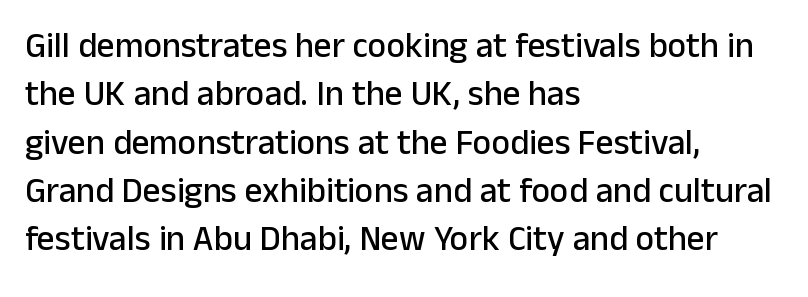
{"serif": "no", "italic": "no", "width": "normal", "stroke_contrast": "low", "x_height": "medium", "monospaced": "no", "underline": "no", "align": "left", "line_spacing": "normal", "line_spacing_ratio": 1.38, "letter_spacing": "normal", "letter_spacing_em": 0.0, "glyph_px": 35}
